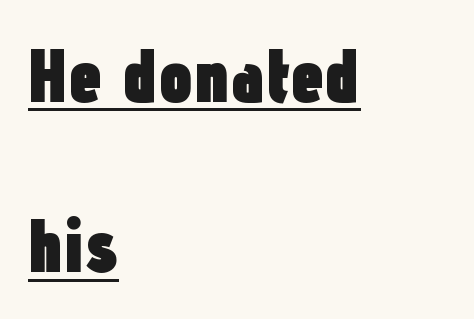
Q: Is the text bold? A: Yes.
Q: Is the text italic (slanted)? A: No, it is upright.
Q: Is the typeface a serif or a sans-serif typeface? A: Sans-serif.
Q: Is the text underlined? A: Yes.
Q: How is the paragraph aligned? A: Left-aligned.
Q: Is the spacing between letters normal or unusually wide? A: Normal.
Q: Is the spacing between lines tight, normal or loose? A: Loose.
Q: Width (condensed, normal, or wide)? A: Condensed.
Q: Stroke contrast? A: Low.
Q: x-height? A: Medium.
Q: Monospaced? A: No.
